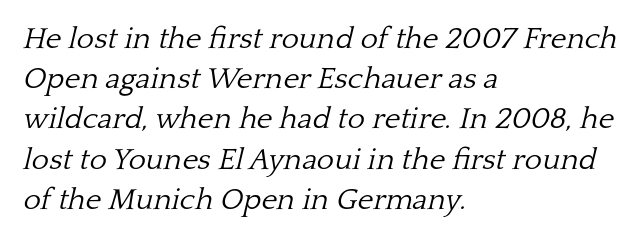
{"serif": "yes", "italic": "yes", "lean": "right", "slant_degrees": 13, "bold": "no", "weight": "light", "width": "normal", "stroke_contrast": "low", "x_height": "medium", "monospaced": "no", "underline": "no", "align": "left", "line_spacing": "normal", "line_spacing_ratio": 1.34, "letter_spacing": "normal", "letter_spacing_em": 0.0, "glyph_px": 30}
